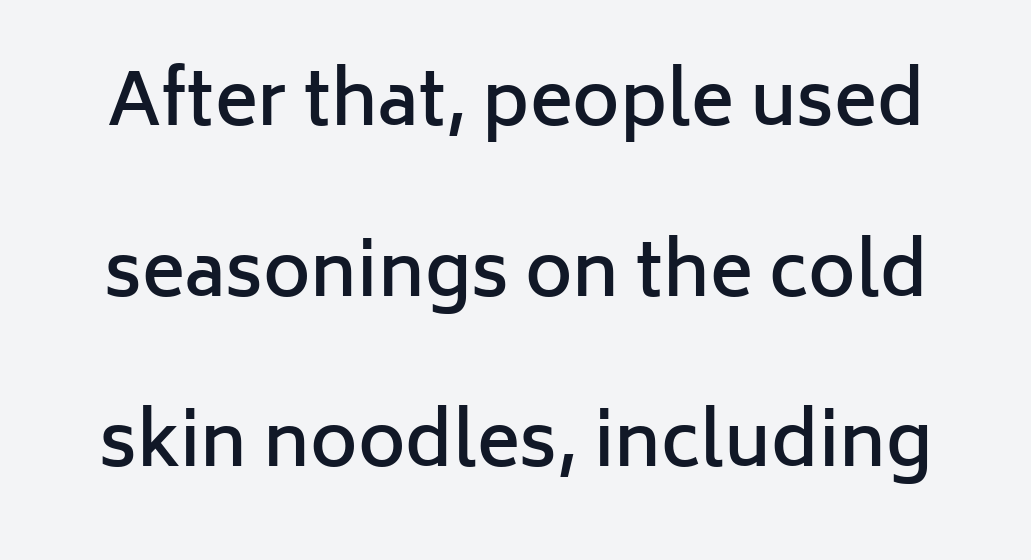
Q: Is the text bold? A: Semi-bold.
Q: Is the text italic (slanted)? A: No, it is upright.
Q: Is the typeface a serif or a sans-serif typeface? A: Sans-serif.
Q: Is the text underlined? A: No.
Q: Is the spacing between letters normal or unusually wide? A: Normal.
Q: Is the spacing between lines tight, normal or loose? A: Loose.
Q: Width (condensed, normal, or wide)? A: Normal.
Q: Stroke contrast? A: Low.
Q: x-height? A: Medium.
Q: Monospaced? A: No.
